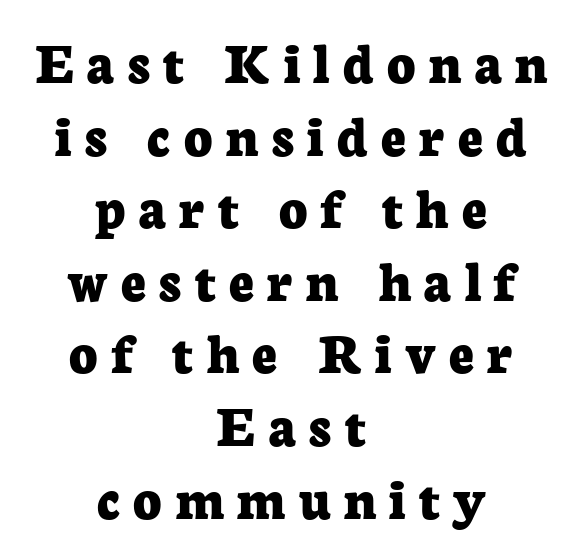
Students, note that the glyphs here are deliberately spaced far apart. If you folded the block vertically in half, each line would mirror itself in length. Observe the serifs anchoring each vertical stroke in this sample. How heavy is the stroke? Heavy — this is a bold. Do the characters align in a grid? No, the font is proportional.
